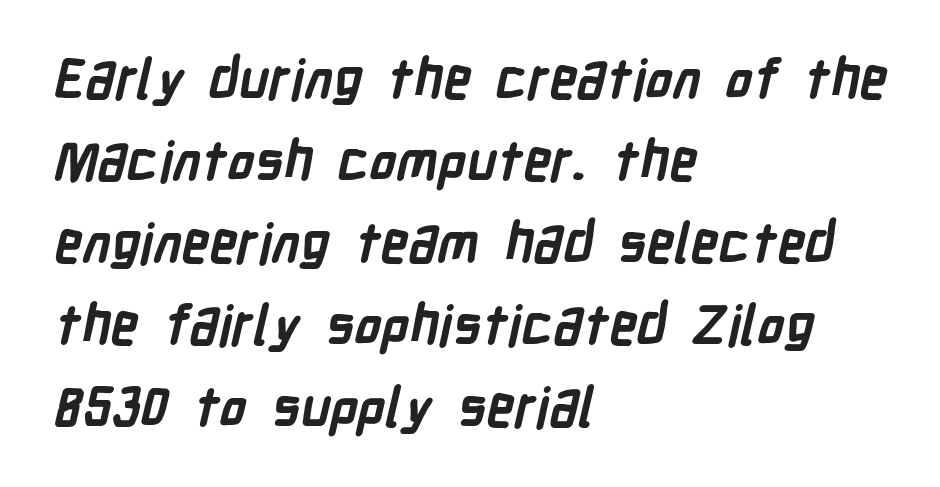
The image shows 55 px semibold, condensed sans-serif type; set left-aligned, normal line spacing (1.49x), normal letter spacing, not underlined; low stroke contrast and a medium x-height.
